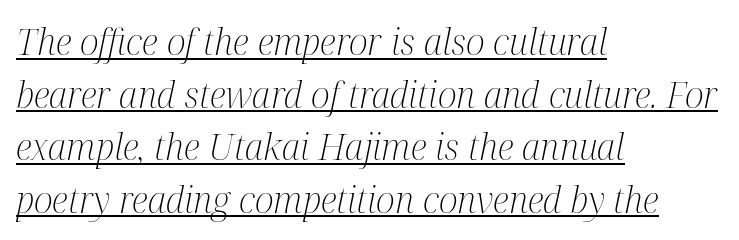
Q: Is the text bold? A: No.
Q: Is the text italic (slanted)? A: Yes, it leans right by about 12 degrees.
Q: Is the typeface a serif or a sans-serif typeface? A: Serif.
Q: Is the text underlined? A: Yes.
Q: How is the paragraph aligned? A: Left-aligned.
Q: Is the spacing between letters normal or unusually wide? A: Normal.
Q: Is the spacing between lines tight, normal or loose? A: Normal.
Q: Width (condensed, normal, or wide)? A: Condensed.
Q: Stroke contrast? A: Medium.
Q: x-height? A: Medium.
Q: Monospaced? A: No.
